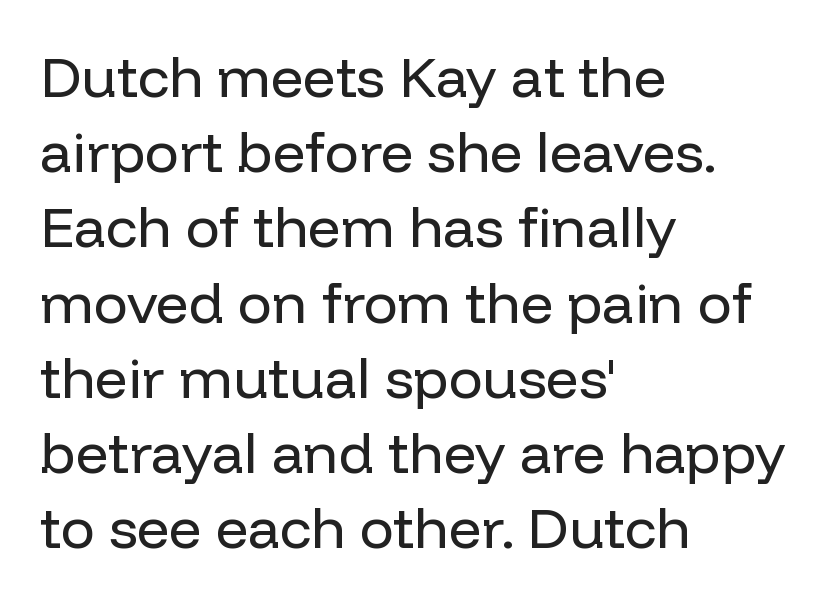
The lettering stays uniformly vertical, giving the passage a roman look. Is the block centered? No — it sits flush against the left margin. These lines are composed in type without serifs. This sample uses plain, unmodified letter spacing. Each row of text sits above clean, open space. The strokes are not fattened; the text isn't bold.
